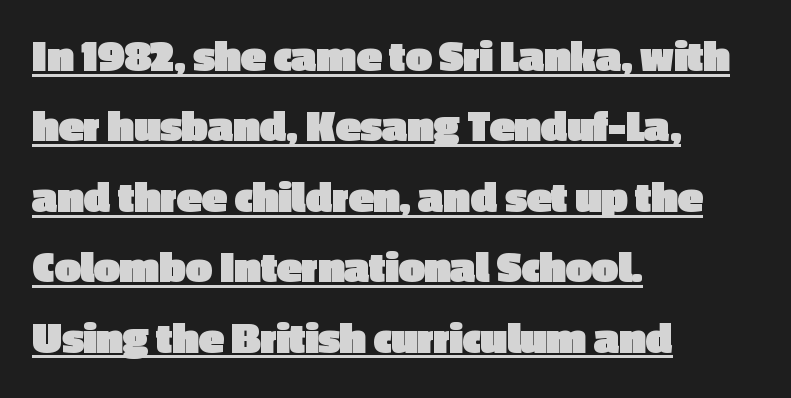
{"serif": "no", "italic": "no", "bold": "yes", "weight": "heavy", "width": "normal", "x_height": "medium", "monospaced": "no", "underline": "yes", "align": "left", "line_spacing": "normal", "line_spacing_ratio": 1.53, "letter_spacing": "normal", "letter_spacing_em": 0.0, "glyph_px": 46}
